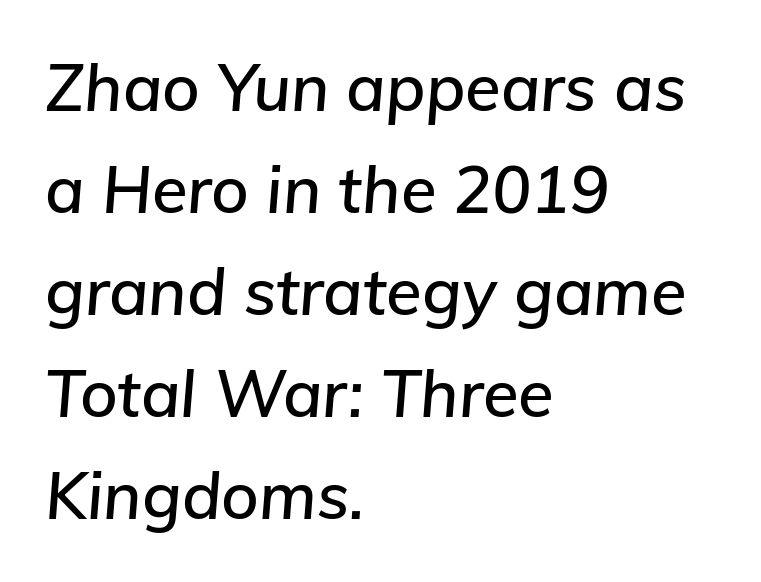
The image shows 65 px text type, italic (leaning right); set left-aligned, normal line spacing (1.57x), normal letter spacing, not underlined; low stroke contrast and a medium x-height.
